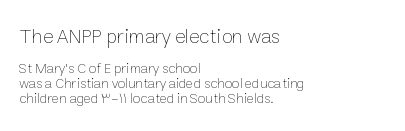
Every character sits straight up, as roman type does. The letters sit at their default tracking, neither squeezed nor spread. Here the first block reads like a headline and the second like body copy. Students, observe: this is what under-led, compact text looks like.
